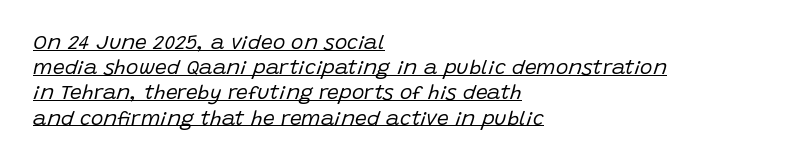
Is there an underline? Yes — a line sits under the letters. The paragraph has a hard left edge and a soft right edge. The gaps between neighbouring characters are ordinary and unremarkable. The whole block is typeset with a tilt.
